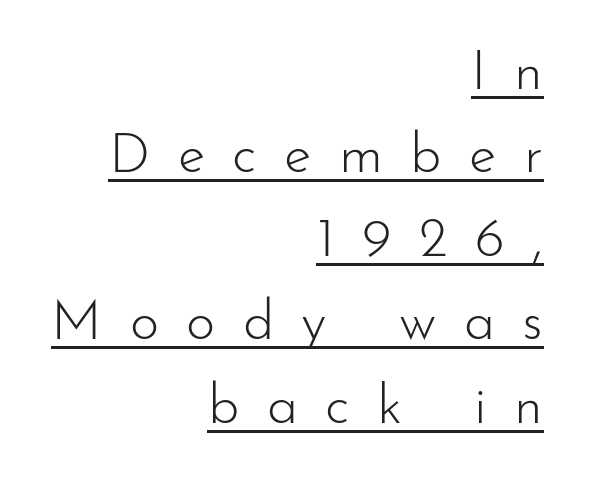
Q: Is the text bold? A: No.
Q: Is the text italic (slanted)? A: No, it is upright.
Q: Is the typeface a serif or a sans-serif typeface? A: Sans-serif.
Q: Is the text underlined? A: Yes.
Q: How is the paragraph aligned? A: Right-aligned.
Q: Is the spacing between letters normal or unusually wide? A: Unusually wide.
Q: Is the spacing between lines tight, normal or loose? A: Normal.
Q: Width (condensed, normal, or wide)? A: Normal.
Q: Stroke contrast? A: Low.
Q: x-height? A: Small.
Q: Monospaced? A: No.
